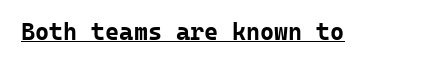
Q: Is the text bold? A: Yes.
Q: Is the text italic (slanted)? A: No, it is upright.
Q: Is the text underlined? A: Yes.
Q: Is the spacing between letters normal or unusually wide? A: Normal.
